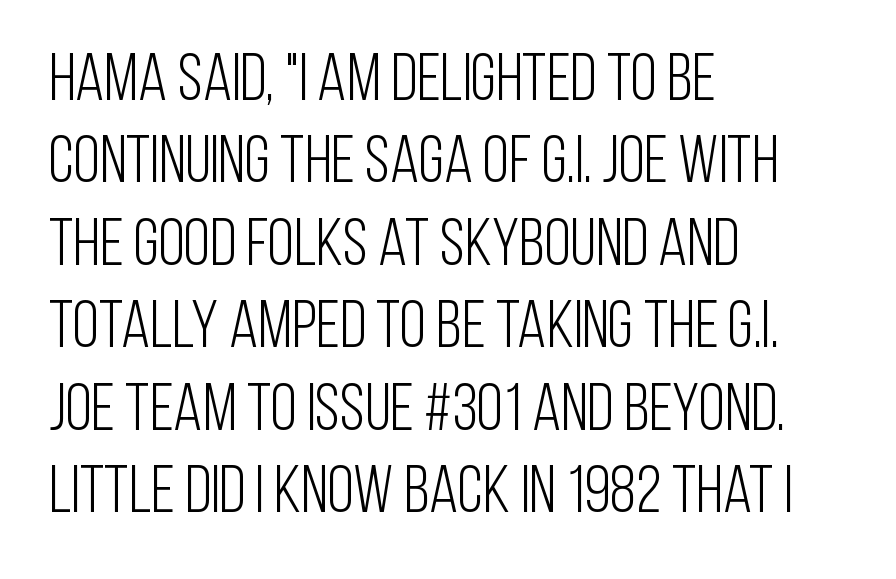
Layout note: lines flush left. Does the lettering tilt? It doesn't — this is upright. Is the type heavy? It reads as light-to-regular instead. The area under the type is left untouched. The passage shown is typed in a proportional face where columns would drift. Letter spacing: default.
